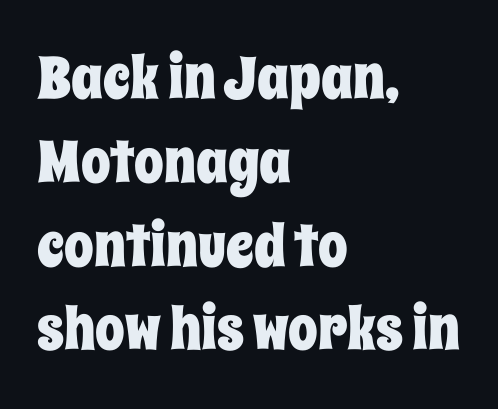
The image shows 59 px condensed type, upright; set left-aligned, normal line spacing (1.42x), normal letter spacing, not underlined; low stroke contrast and a large x-height.
